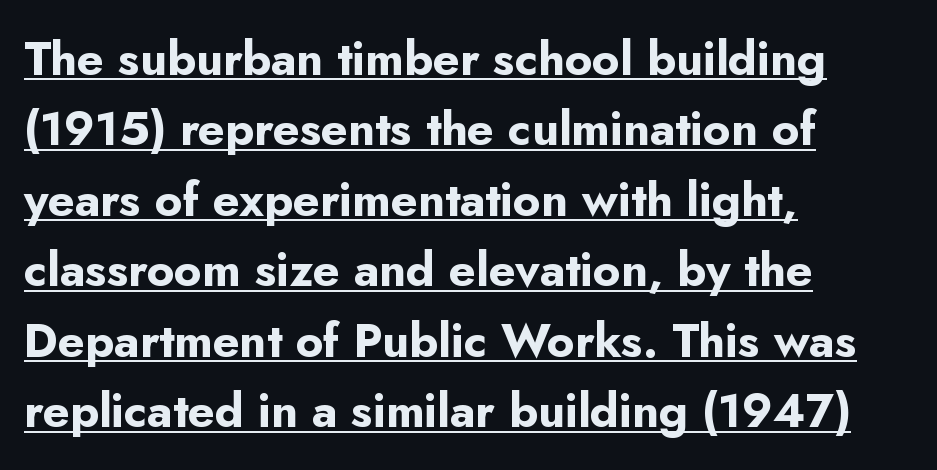
The image shows 47 px bold sans-serif type, upright; set left-aligned, normal line spacing (1.5x), normal letter spacing, underlined; low stroke contrast and a small x-height.
